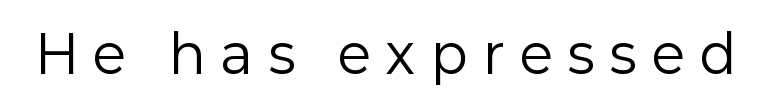
{"serif": "no", "italic": "no", "bold": "no", "weight": "regular", "width": "normal", "stroke_contrast": "low", "x_height": "medium", "monospaced": "no", "underline": "no", "letter_spacing": "wide", "letter_spacing_em": 0.31, "glyph_px": 52}
